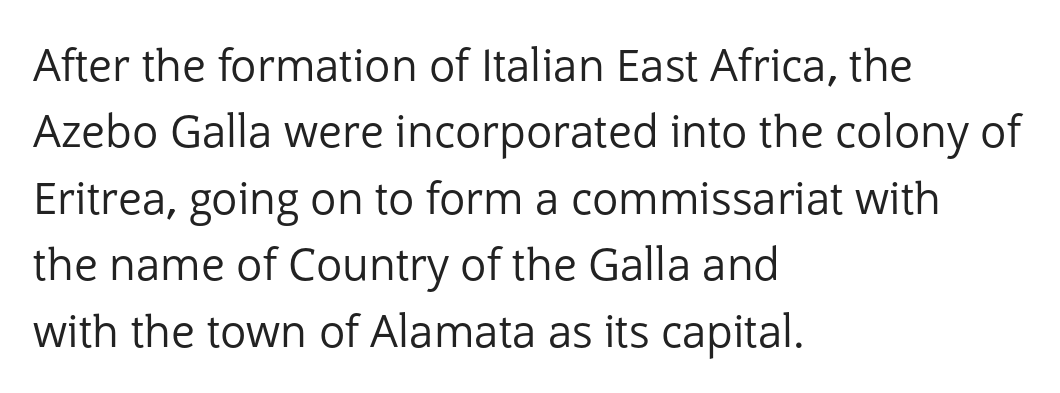
The image shows 44 px regular-weight sans-serif type, upright; set left-aligned, normal line spacing (1.51x), normal letter spacing, not underlined; low stroke contrast and a medium x-height.
